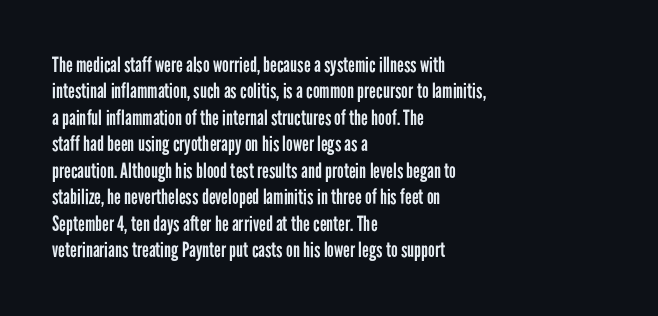
The rendering uses a moderate line-height, typical for paragraphs. Only glyphs here, with clear space below each row. The passage is arranged the way most books set body copy — flush left. Spacing between characters is what you'd get straight out of the box.
